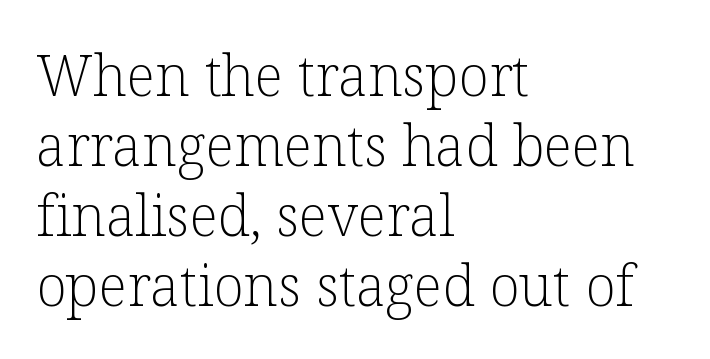
Q: Is the text bold? A: No.
Q: Is the text italic (slanted)? A: No, it is upright.
Q: Is the typeface a serif or a sans-serif typeface? A: Serif.
Q: Is the text underlined? A: No.
Q: How is the paragraph aligned? A: Left-aligned.
Q: Is the spacing between letters normal or unusually wide? A: Normal.
Q: Is the spacing between lines tight, normal or loose? A: Normal.
Q: Width (condensed, normal, or wide)? A: Normal.
Q: Stroke contrast? A: Low.
Q: x-height? A: Medium.
Q: Monospaced? A: No.
